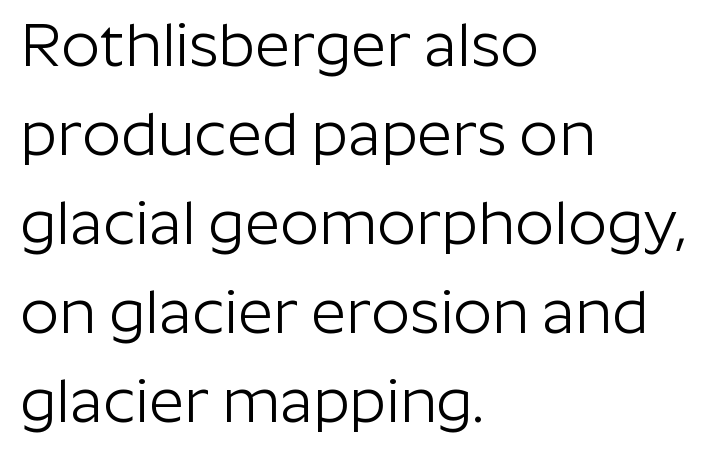
Q: Is the text bold? A: No.
Q: Is the text italic (slanted)? A: No, it is upright.
Q: Is the typeface a serif or a sans-serif typeface? A: Sans-serif.
Q: Is the text underlined? A: No.
Q: How is the paragraph aligned? A: Left-aligned.
Q: Is the spacing between letters normal or unusually wide? A: Normal.
Q: Is the spacing between lines tight, normal or loose? A: Normal.
Q: Width (condensed, normal, or wide)? A: Normal.
Q: Stroke contrast? A: Low.
Q: x-height? A: Medium.
Q: Monospaced? A: No.
